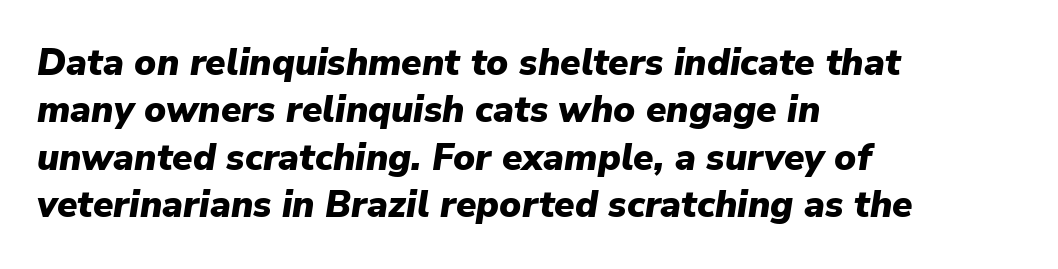
The image shows 37 px heavy type, italic (leaning right); set left-aligned, normal line spacing (1.28x), normal letter spacing, not underlined; low stroke contrast and a medium x-height.
